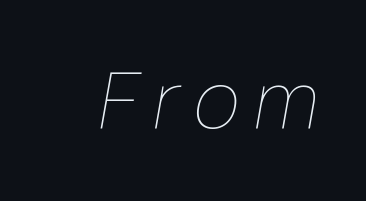
{"italic": "yes", "lean": "right", "slant_degrees": 10, "bold": "no", "weight": "thin", "width": "condensed", "stroke_contrast": "low", "x_height": "medium", "monospaced": "no", "underline": "no", "glyph_px": 80}
